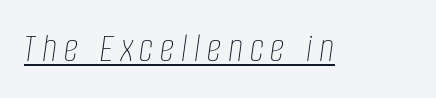
Heaviness? Minimal to ordinary, like unemphasized prose. The typography opts for an oblique posture over an upright one. Note the varied advance widths — an 'i' is clearly narrower than an 'm'. Glance below the letters and you will spot a drawn line.
